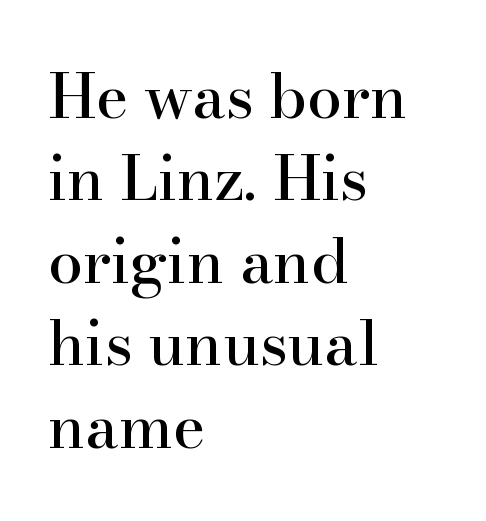
{"serif": "yes", "italic": "no", "width": "normal", "stroke_contrast": "high", "x_height": "small", "monospaced": "no", "underline": "no", "align": "left", "line_spacing": "normal", "line_spacing_ratio": 1.33, "letter_spacing": "normal", "letter_spacing_em": 0.0, "glyph_px": 62}
